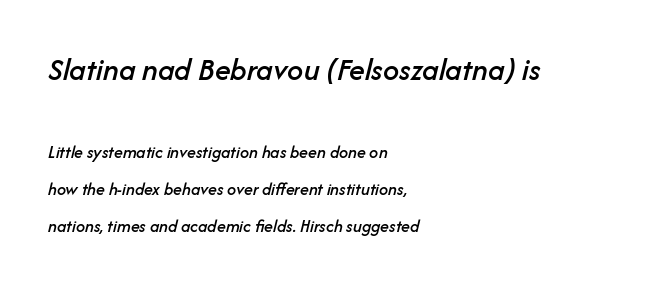
{"italic": "yes", "lean": "right", "slant_degrees": 14, "width": "normal", "stroke_contrast": "low", "x_height": "medium", "monospaced": "no", "underline": "no", "align": "left", "line_spacing": "loose", "line_spacing_ratio": 2.07, "letter_spacing": "normal", "letter_spacing_em": 0.0, "larger_block": "first", "size_ratio": 1.78, "glyph_px": 32}
